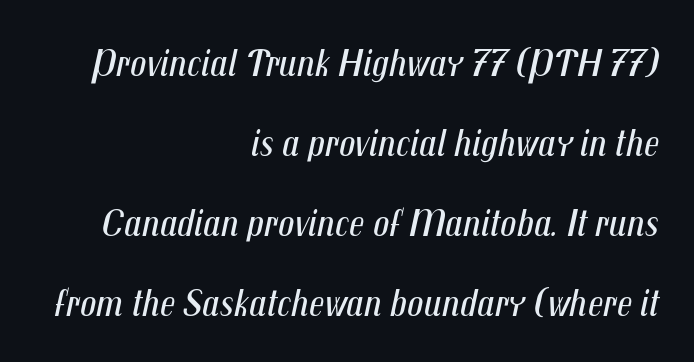
The image shows 40 px regular-weight, condensed type, italic (leaning right); set right-aligned, loose line spacing (2.0x), normal letter spacing, not underlined; medium stroke contrast and a medium x-height.
